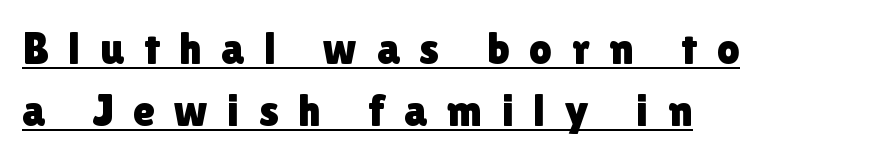
{"serif": "no", "italic": "no", "width": "normal", "x_height": "medium", "monospaced": "no", "underline": "yes", "align": "left", "line_spacing": "normal", "line_spacing_ratio": 1.38, "letter_spacing": "wide", "letter_spacing_em": 0.43, "glyph_px": 45}
